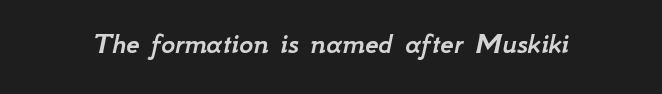
{"italic": "yes", "lean": "right", "slant_degrees": 12, "width": "normal", "stroke_contrast": "low", "x_height": "small", "monospaced": "no", "underline": "no", "letter_spacing": "normal", "letter_spacing_em": 0.0, "glyph_px": 30}
